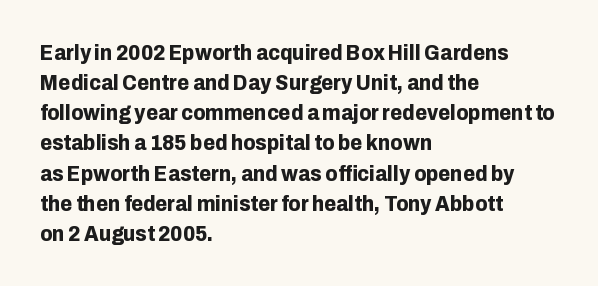
Q: Is the text bold? A: Yes.
Q: Is the text italic (slanted)? A: No, it is upright.
Q: Is the text underlined? A: No.
Q: How is the paragraph aligned? A: Left-aligned.
Q: Is the spacing between letters normal or unusually wide? A: Normal.
Q: Is the spacing between lines tight, normal or loose? A: Normal.
